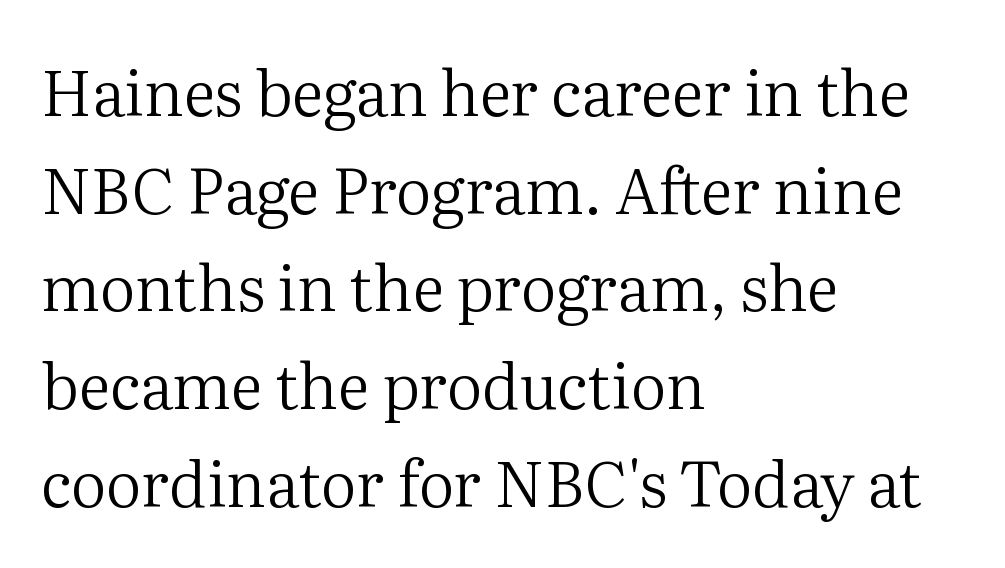
Q: Is the text bold? A: No.
Q: Is the text italic (slanted)? A: No, it is upright.
Q: Is the typeface a serif or a sans-serif typeface? A: Serif.
Q: Is the text underlined? A: No.
Q: How is the paragraph aligned? A: Left-aligned.
Q: Is the spacing between letters normal or unusually wide? A: Normal.
Q: Is the spacing between lines tight, normal or loose? A: Normal.
Q: Width (condensed, normal, or wide)? A: Normal.
Q: Stroke contrast? A: Medium.
Q: x-height? A: Medium.
Q: Monospaced? A: No.
